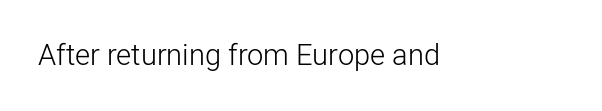
Q: Is the text bold? A: No.
Q: Is the text italic (slanted)? A: No, it is upright.
Q: Is the typeface a serif or a sans-serif typeface? A: Sans-serif.
Q: Is the text underlined? A: No.
Q: Is the spacing between letters normal or unusually wide? A: Normal.
Q: Width (condensed, normal, or wide)? A: Normal.
Q: Stroke contrast? A: Low.
Q: x-height? A: Medium.
Q: Monospaced? A: No.
